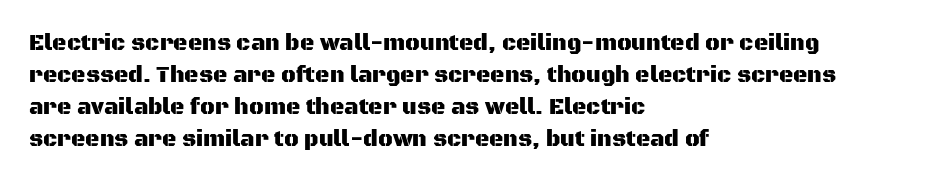
{"italic": "no", "underline": "no", "align": "left", "line_spacing": "normal", "line_spacing_ratio": 1.46, "letter_spacing": "normal", "letter_spacing_em": 0.0, "glyph_px": 22}
